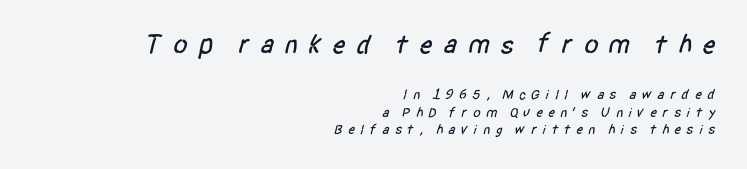
{"underline": "no", "align": "right", "line_spacing": "normal", "line_spacing_ratio": 1.27, "letter_spacing": "wide", "letter_spacing_em": 0.35, "larger_block": "first", "size_ratio": 1.93, "glyph_px": 27}
